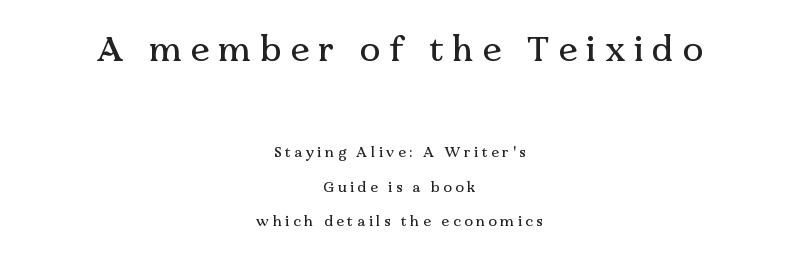
Check under the words: just untouched page. Typographically, this falls in the serif category. Notice how the stems are strictly vertical — no italics here. The whitespace from short lines is split evenly between both sides.
